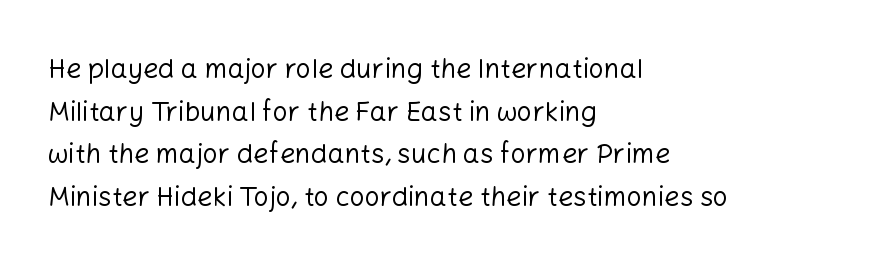
Q: Is the text bold? A: No.
Q: Is the text italic (slanted)? A: No, it is upright.
Q: Is the text underlined? A: No.
Q: How is the paragraph aligned? A: Left-aligned.
Q: Is the spacing between letters normal or unusually wide? A: Normal.
Q: Is the spacing between lines tight, normal or loose? A: Normal.
